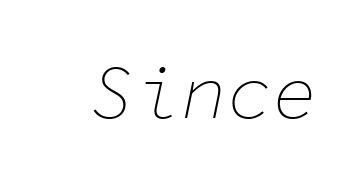
{"italic": "yes", "lean": "right", "slant_degrees": 11, "bold": "no", "weight": "thin", "width": "normal", "stroke_contrast": "low", "x_height": "medium", "monospaced": "yes", "underline": "no", "letter_spacing": "normal", "letter_spacing_em": 0.0, "glyph_px": 76}
